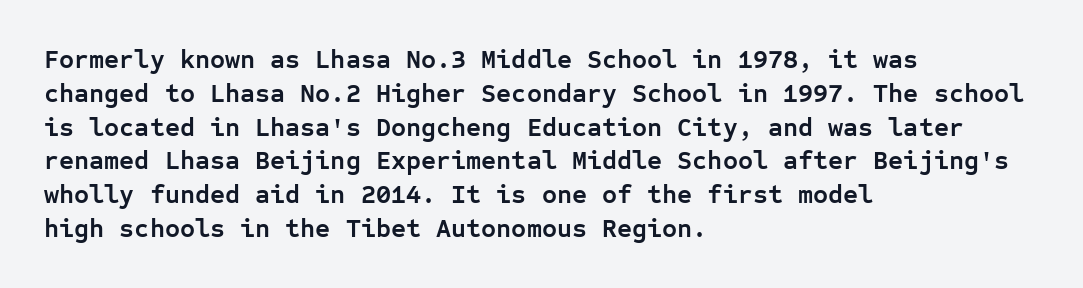
Q: Is the text bold? A: Yes.
Q: Is the text italic (slanted)? A: No, it is upright.
Q: Is the text underlined? A: No.
Q: How is the paragraph aligned? A: Left-aligned.
Q: Is the spacing between letters normal or unusually wide? A: Normal.
Q: Is the spacing between lines tight, normal or loose? A: Normal.
